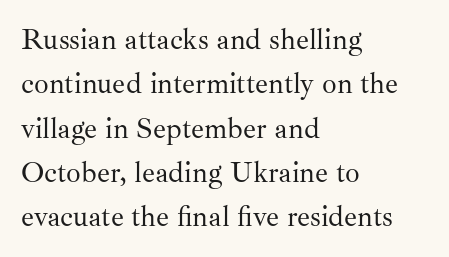
{"serif": "yes", "italic": "no", "bold": "no", "weight": "regular", "width": "normal", "stroke_contrast": "medium", "x_height": "small", "monospaced": "no", "underline": "no", "align": "left", "line_spacing": "normal", "line_spacing_ratio": 1.53, "letter_spacing": "normal", "letter_spacing_em": 0.0, "glyph_px": 29}
